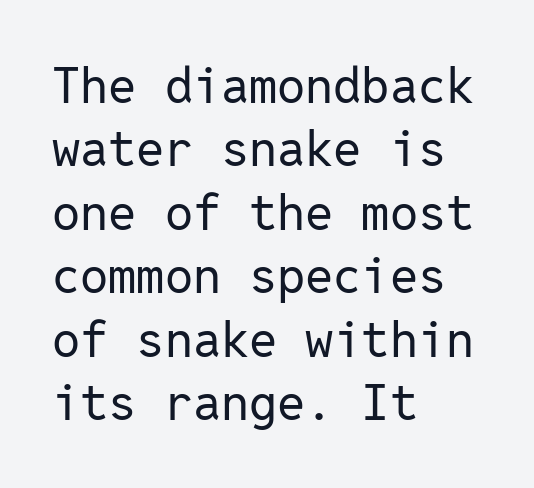
Decoration check: the copy has no underline. How would I describe the line gaps? Plain and ordinary. A typesetter would mark this as roman, not italic. Looks like terminal output: every glyph gets an equal slot.
